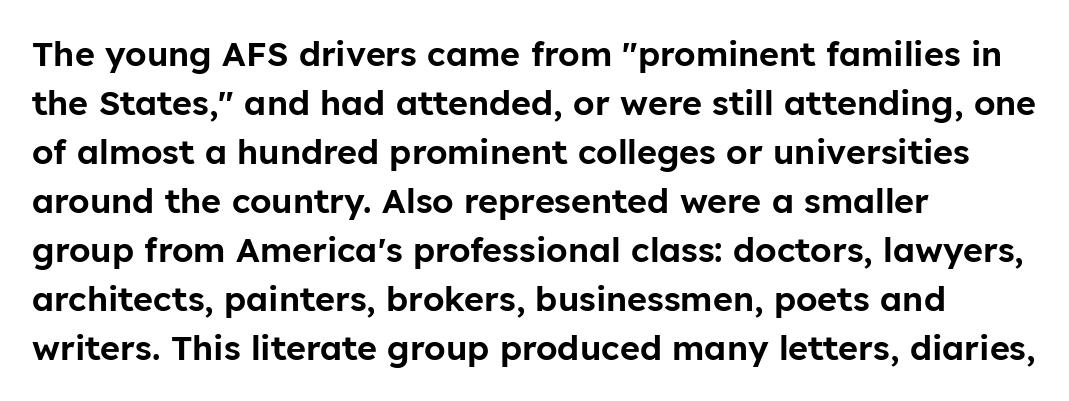
{"serif": "no", "italic": "no", "width": "normal", "stroke_contrast": "low", "x_height": "medium", "monospaced": "no", "underline": "no", "align": "left", "line_spacing": "normal", "line_spacing_ratio": 1.44, "letter_spacing": "normal", "letter_spacing_em": 0.0, "glyph_px": 34}
